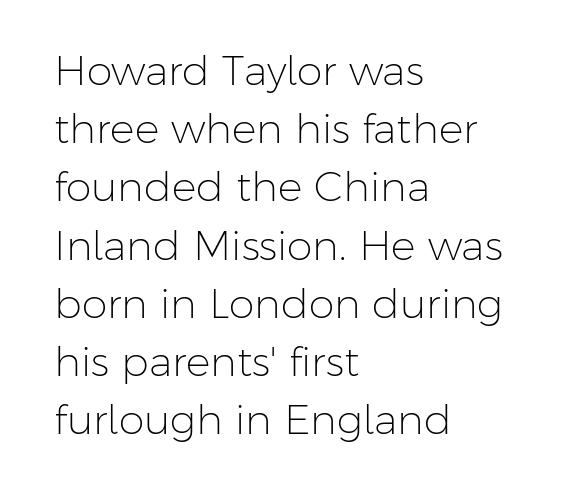
Q: Is the text bold? A: No.
Q: Is the text italic (slanted)? A: No, it is upright.
Q: Is the typeface a serif or a sans-serif typeface? A: Sans-serif.
Q: Is the text underlined? A: No.
Q: How is the paragraph aligned? A: Left-aligned.
Q: Is the spacing between letters normal or unusually wide? A: Normal.
Q: Is the spacing between lines tight, normal or loose? A: Normal.
Q: Width (condensed, normal, or wide)? A: Normal.
Q: Stroke contrast? A: Low.
Q: x-height? A: Medium.
Q: Monospaced? A: No.
